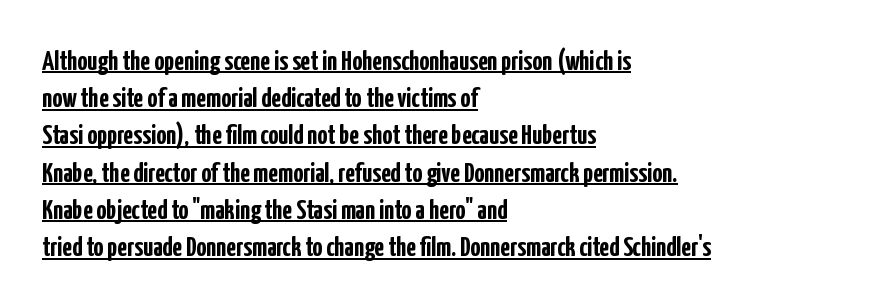
{"serif": "no", "italic": "no", "bold": "yes", "weight": "semibold", "width": "condensed", "stroke_contrast": "low", "x_height": "medium", "monospaced": "no", "underline": "yes", "align": "left", "line_spacing": "normal", "line_spacing_ratio": 1.33, "letter_spacing": "normal", "letter_spacing_em": 0.0, "glyph_px": 28}
